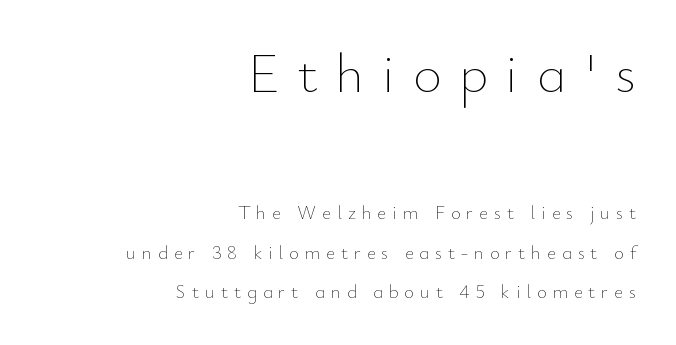
{"italic": "no", "bold": "no", "weight": "thin", "width": "normal", "stroke_contrast": "low", "x_height": "small", "monospaced": "no", "underline": "no", "align": "right", "line_spacing": "loose", "line_spacing_ratio": 2.08, "letter_spacing": "wide", "letter_spacing_em": 0.31, "larger_block": "first", "size_ratio": 2.95, "glyph_px": 56}
